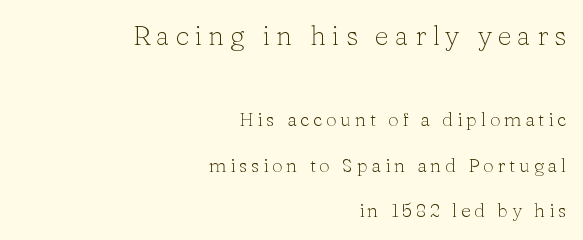
Reading down the column, the eye jumps a long way to each next line. Honestly, there is no underline to notice here at all. This is the regular roman posture of the typeface. On a weight scale, this lands at 450 or below. Small tapered or slab feet sit at the stroke ends, so this counts as serif.
